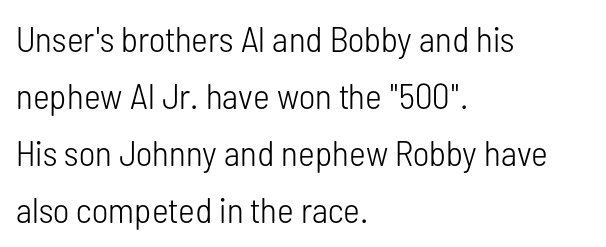
Q: Is the text bold? A: No.
Q: Is the text italic (slanted)? A: No, it is upright.
Q: Is the typeface a serif or a sans-serif typeface? A: Sans-serif.
Q: Is the text underlined? A: No.
Q: How is the paragraph aligned? A: Left-aligned.
Q: Is the spacing between letters normal or unusually wide? A: Normal.
Q: Is the spacing between lines tight, normal or loose? A: Normal.
Q: Width (condensed, normal, or wide)? A: Condensed.
Q: Stroke contrast? A: Low.
Q: x-height? A: Medium.
Q: Monospaced? A: No.
